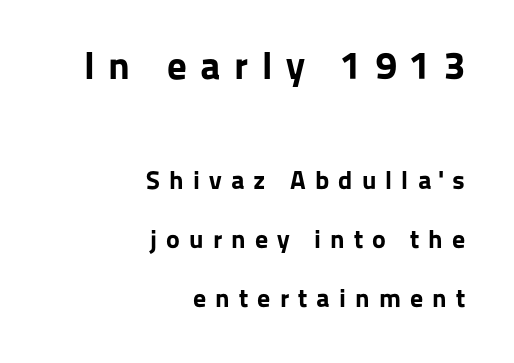
Compared with a flush-left layout, this one pins lines to the opposite, right side. The passage shown is typed in a proportional face where columns would drift. This rendering features lettering with no underline. The type family on display is of the sans-serif kind.
